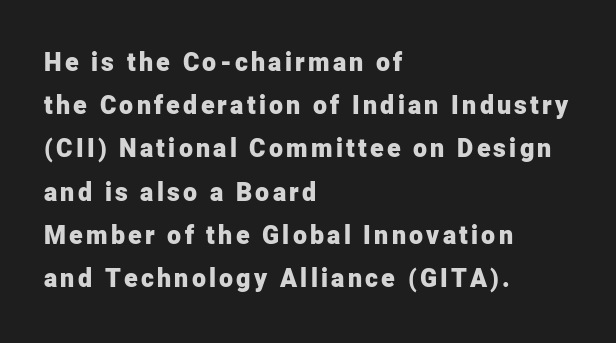
Where is the straight margin? On the left. Has an underline been added? It has not. Style check: upright. Plenty of ink on the page — the face is bold.
